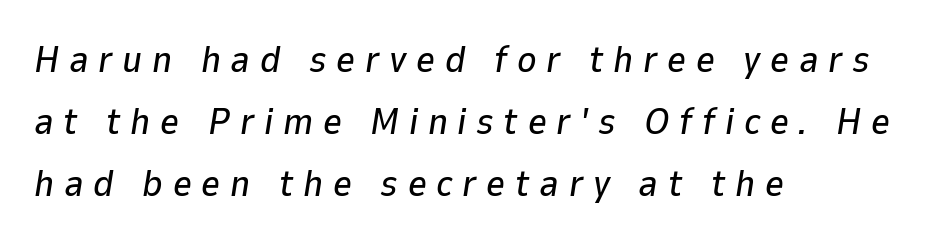
Q: Is the text italic (slanted)? A: Yes, it leans right by about 9 degrees.
Q: Is the text underlined? A: No.
Q: How is the paragraph aligned? A: Left-aligned.
Q: Is the spacing between letters normal or unusually wide? A: Unusually wide.
Q: Is the spacing between lines tight, normal or loose? A: Normal.
Q: Width (condensed, normal, or wide)? A: Normal.
Q: Stroke contrast? A: Low.
Q: x-height? A: Medium.
Q: Monospaced? A: No.
